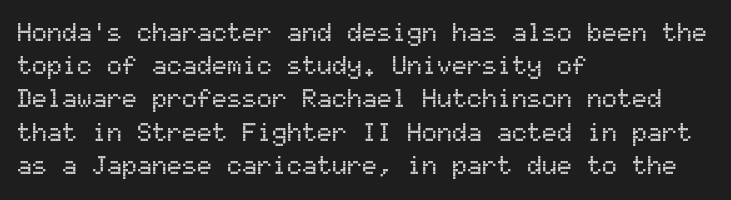
Q: Is the text italic (slanted)? A: No, it is upright.
Q: Is the text underlined? A: No.
Q: How is the paragraph aligned? A: Left-aligned.
Q: Is the spacing between letters normal or unusually wide? A: Normal.
Q: Is the spacing between lines tight, normal or loose? A: Normal.
